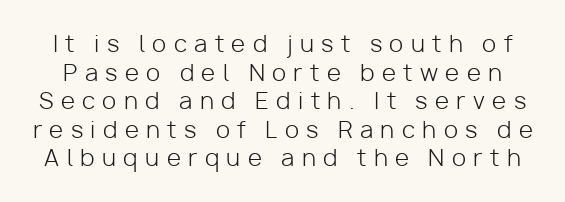
{"italic": "no", "bold": "no", "underline": "no", "line_spacing_ratio": 1.24, "letter_spacing": "wide", "letter_spacing_em": 0.32, "glyph_px": 23}
